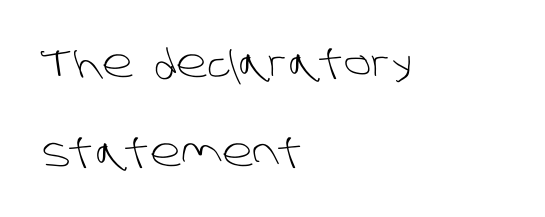
Q: Is the text bold? A: No.
Q: Is the typeface a serif or a sans-serif typeface? A: Sans-serif.
Q: Is the text underlined? A: No.
Q: How is the paragraph aligned? A: Left-aligned.
Q: Is the spacing between letters normal or unusually wide? A: Normal.
Q: Is the spacing between lines tight, normal or loose? A: Loose.
Q: Width (condensed, normal, or wide)? A: Normal.
Q: Stroke contrast? A: Low.
Q: x-height? A: Large.
Q: Monospaced? A: No.
